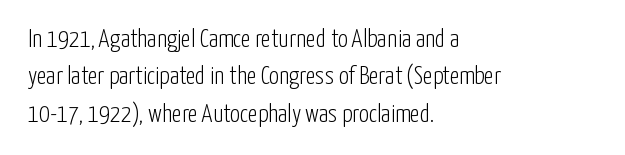
The image shows 25 px text type, upright; set left-aligned, normal line spacing (1.5x), normal letter spacing, not underlined.
